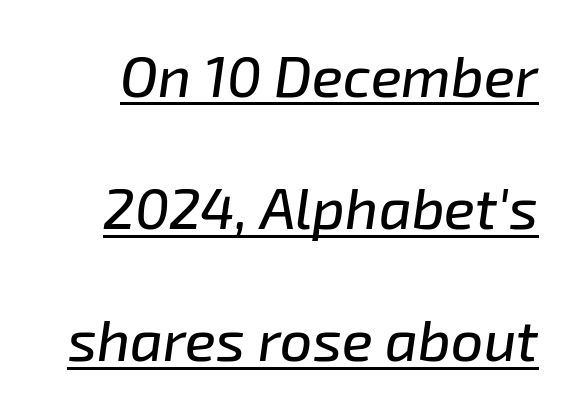
Q: Is the text italic (slanted)? A: Yes, it leans right by about 8 degrees.
Q: Is the text underlined? A: Yes.
Q: Is the spacing between letters normal or unusually wide? A: Normal.
Q: Is the spacing between lines tight, normal or loose? A: Loose.
Q: Width (condensed, normal, or wide)? A: Normal.
Q: Stroke contrast? A: Low.
Q: x-height? A: Medium.
Q: Monospaced? A: No.
